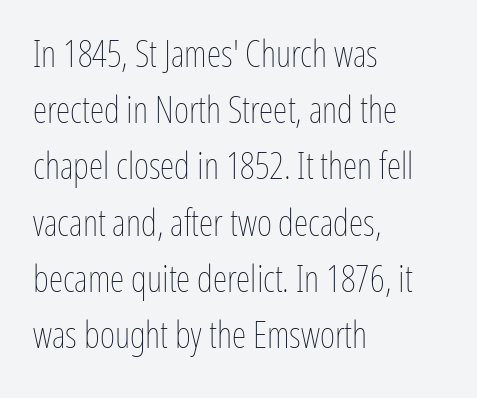
{"italic": "no", "bold": "no", "weight": "thin", "width": "condensed", "stroke_contrast": "low", "x_height": "medium", "monospaced": "no", "underline": "no", "align": "left", "line_spacing": "normal", "line_spacing_ratio": 1.52, "letter_spacing": "normal", "letter_spacing_em": 0.0, "glyph_px": 37}
